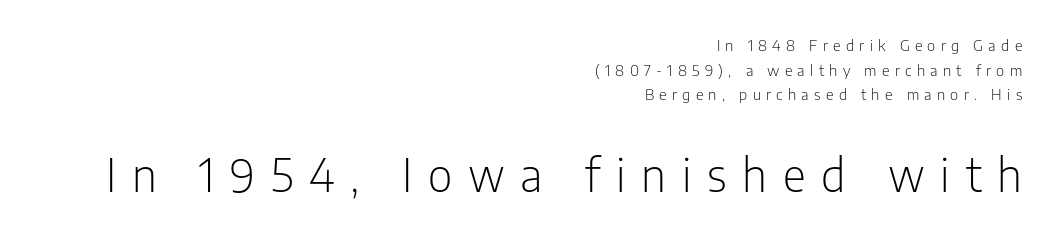
Character widths vary here, with narrow letters taking less room than wide ones. Does the lettering tilt? It doesn't — this is upright. If you measured baseline to baseline, you'd find a middling distance. The typeface chosen for these lines omits serifs.
